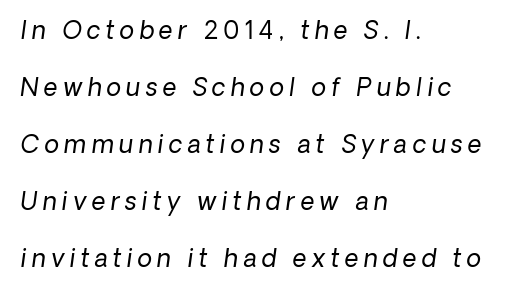
Q: Is the text bold? A: No.
Q: Is the text underlined? A: No.
Q: How is the paragraph aligned? A: Left-aligned.
Q: Is the spacing between letters normal or unusually wide? A: Unusually wide.
Q: Is the spacing between lines tight, normal or loose? A: Loose.
